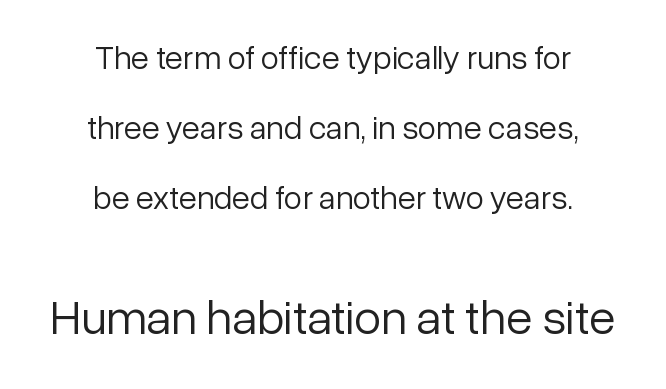
The characters display no serif detailing; their extremities are plain. Here the designer chose a conventional face with non-uniform glyph widths. The typesetter chose a symmetrical, centered arrangement here. This is the regular roman posture of the typeface.
